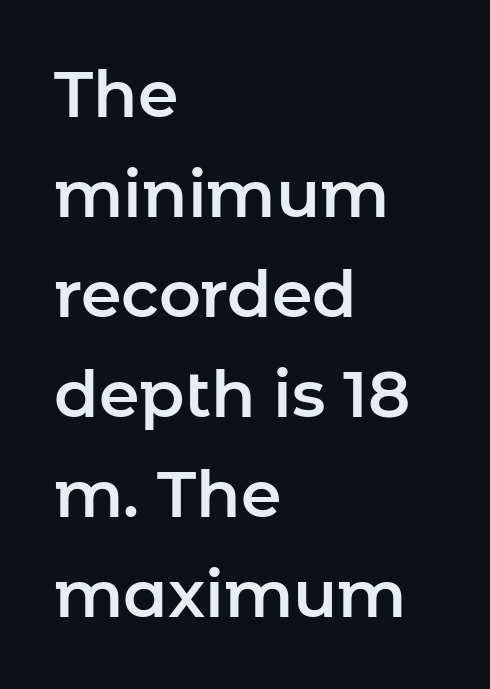
Q: Is the text italic (slanted)? A: No, it is upright.
Q: Is the typeface a serif or a sans-serif typeface? A: Sans-serif.
Q: Is the text underlined? A: No.
Q: How is the paragraph aligned? A: Left-aligned.
Q: Is the spacing between letters normal or unusually wide? A: Normal.
Q: Is the spacing between lines tight, normal or loose? A: Normal.
Q: Width (condensed, normal, or wide)? A: Normal.
Q: Stroke contrast? A: Low.
Q: x-height? A: Medium.
Q: Monospaced? A: No.
